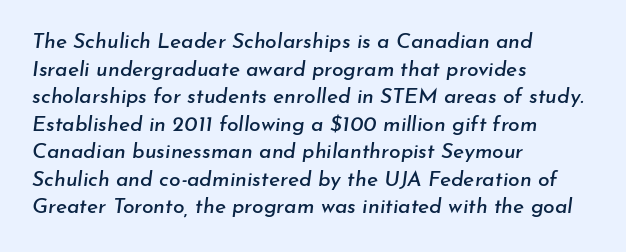
Q: Is the text italic (slanted)? A: Yes, it leans right by about 7 degrees.
Q: Is the text underlined? A: No.
Q: How is the paragraph aligned? A: Left-aligned.
Q: Is the spacing between letters normal or unusually wide? A: Normal.
Q: Is the spacing between lines tight, normal or loose? A: Normal.
